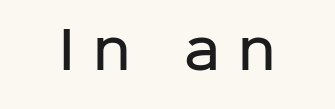
The area under the type is left untouched. If you drew a line through each stem, it would be perfectly vertical. I'd call this a sans setting — the letters go barefoot. Here the glyphs are tracked loosely, breaking word shapes into spaced letters. Here the designer chose a conventional face with non-uniform glyph widths. Slightly chunky letters — semibold, I'd say, not full bold.
